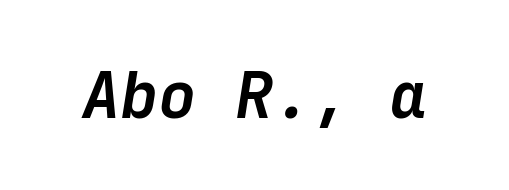
{"italic": "yes", "lean": "right", "slant_degrees": 9, "bold": "yes", "weight": "semibold", "width": "normal", "stroke_contrast": "low", "x_height": "medium", "underline": "no", "letter_spacing": "normal", "letter_spacing_em": 0.0, "glyph_px": 64}
